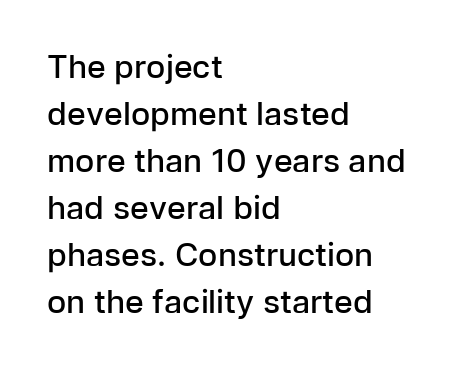
A typesetter would label this face a sans. A typesetter would call this proportional, since set widths differ per character. Every row of glyphs begins at an identical x-position on the left. A normal amount of white space separates one row of letters from the next. A roman cut, with each character standing at attention.
